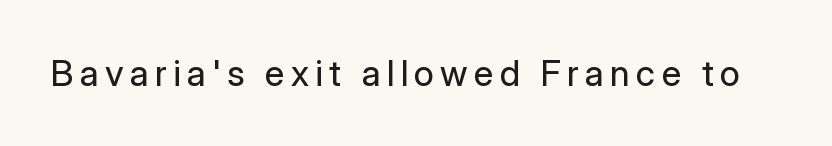
{"serif": "no", "italic": "no", "bold": "no", "weight": "regular", "width": "normal", "stroke_contrast": "low", "x_height": "medium", "monospaced": "no", "underline": "no", "glyph_px": 36}
